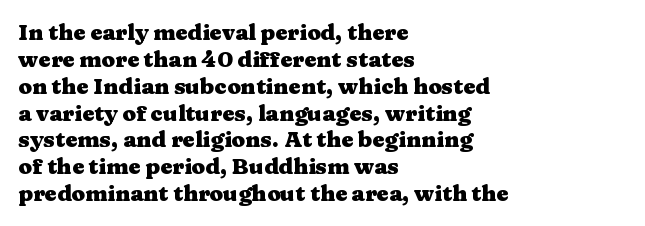
Q: Is the text bold? A: Yes.
Q: Is the text italic (slanted)? A: No, it is upright.
Q: Is the text underlined? A: No.
Q: How is the paragraph aligned? A: Left-aligned.
Q: Is the spacing between letters normal or unusually wide? A: Normal.
